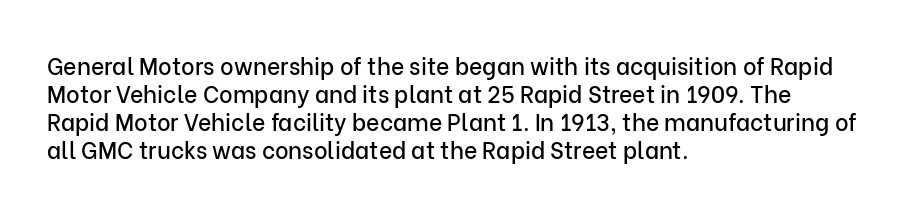
{"italic": "no", "underline": "no", "align": "left", "line_spacing_ratio": 1.22, "letter_spacing": "normal", "letter_spacing_em": 0.0, "glyph_px": 23}
